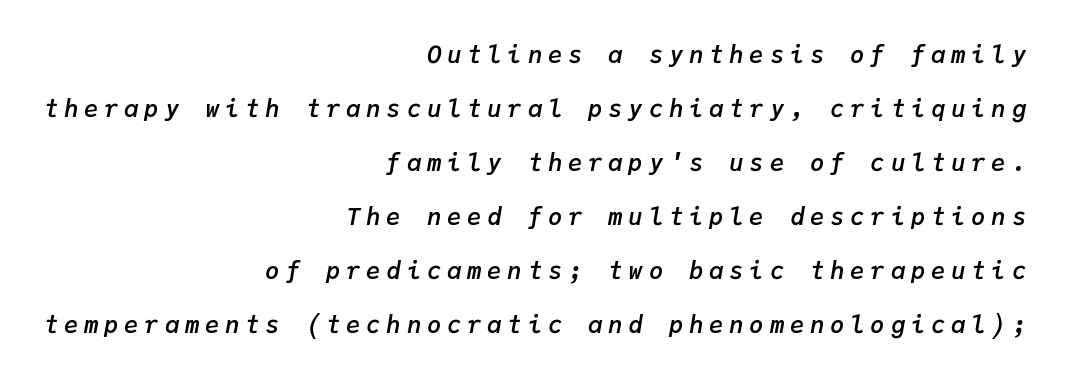
These lines stand farther apart than default settings would place them. Just letters on the line, the space beneath them empty. Words appear elongated and porous because spacing is wide. Where is the straight margin? On the right. What weight is shown? A semibold, between regular and bold.
